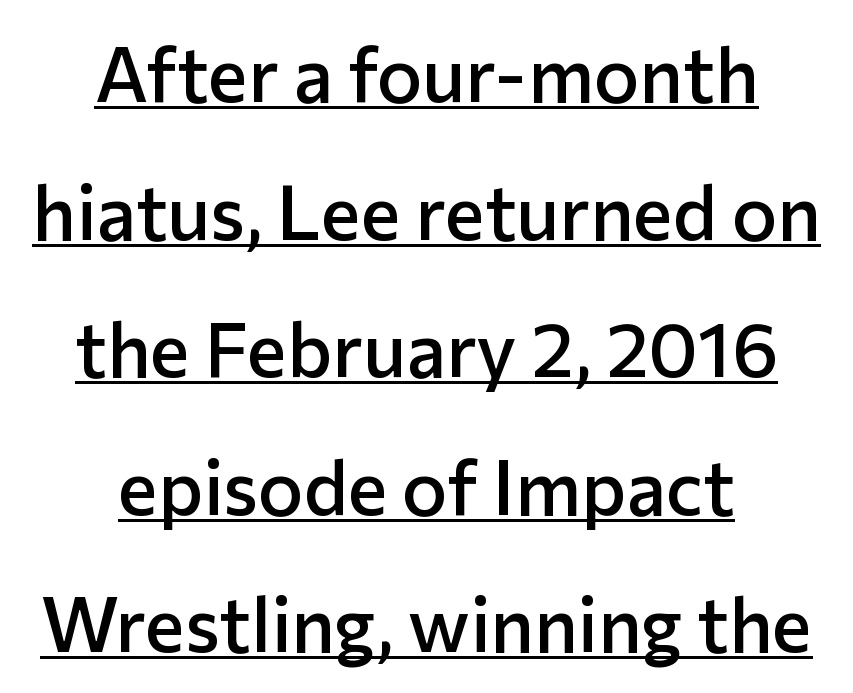
{"serif": "no", "italic": "no", "bold": "semi", "weight": "semibold", "width": "normal", "stroke_contrast": "low", "x_height": "medium", "monospaced": "no", "underline": "yes", "align": "center", "line_spacing_ratio": 1.81, "letter_spacing": "normal", "letter_spacing_em": 0.0, "glyph_px": 76}
